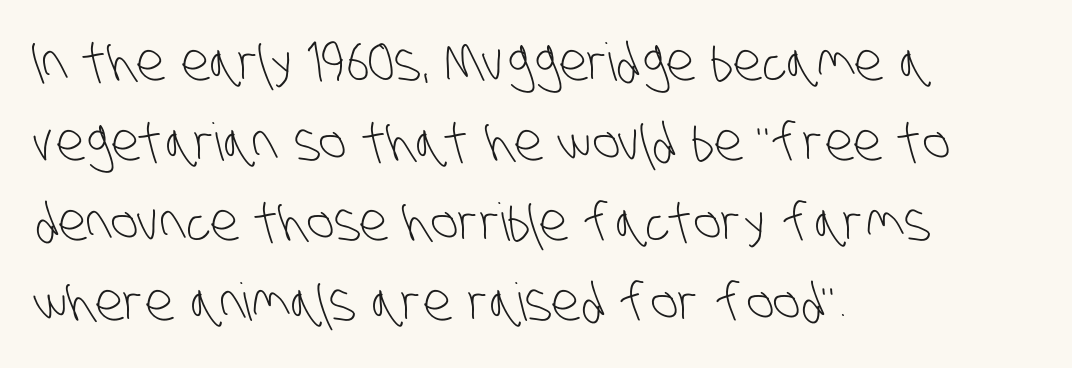
Q: Is the text bold? A: No.
Q: Is the typeface a serif or a sans-serif typeface? A: Sans-serif.
Q: Is the text underlined? A: No.
Q: How is the paragraph aligned? A: Left-aligned.
Q: Is the spacing between letters normal or unusually wide? A: Normal.
Q: Is the spacing between lines tight, normal or loose? A: Normal.
Q: Width (condensed, normal, or wide)? A: Condensed.
Q: Stroke contrast? A: Low.
Q: x-height? A: Large.
Q: Monospaced? A: No.
